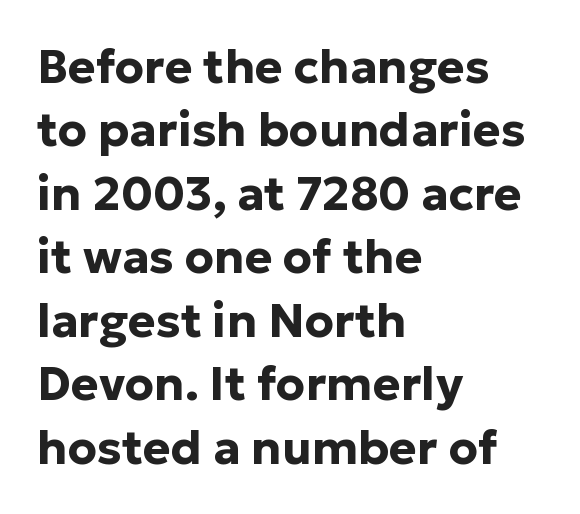
Letters rest on an invisible, unmarked baseline. Serif or sans? Sans — the stroke terminals are bare. Stroke thickness is high; the sample reads as a true bold. Layout note: lines flush left. Designer's note — italics off, roman on.
